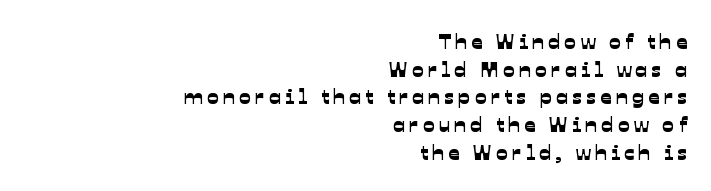
The image shows 22 px text type; set right-aligned, normal line spacing (1.26x), not underlined.
